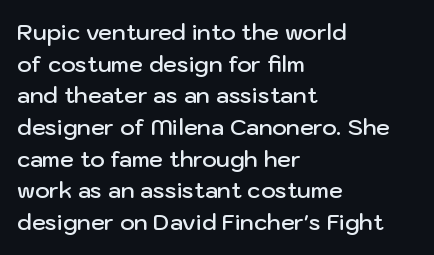
The image shows 22 px text type, upright; set left-aligned, normal line spacing (1.44x), normal letter spacing, not underlined.
